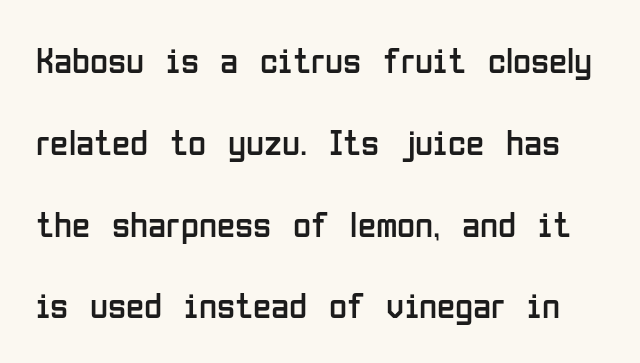
Q: Is the text bold? A: No.
Q: Is the text italic (slanted)? A: No, it is upright.
Q: Is the typeface a serif or a sans-serif typeface? A: Sans-serif.
Q: Is the text underlined? A: No.
Q: Is the spacing between letters normal or unusually wide? A: Normal.
Q: Is the spacing between lines tight, normal or loose? A: Loose.
Q: Width (condensed, normal, or wide)? A: Condensed.
Q: Stroke contrast? A: Low.
Q: x-height? A: Medium.
Q: Monospaced? A: No.
